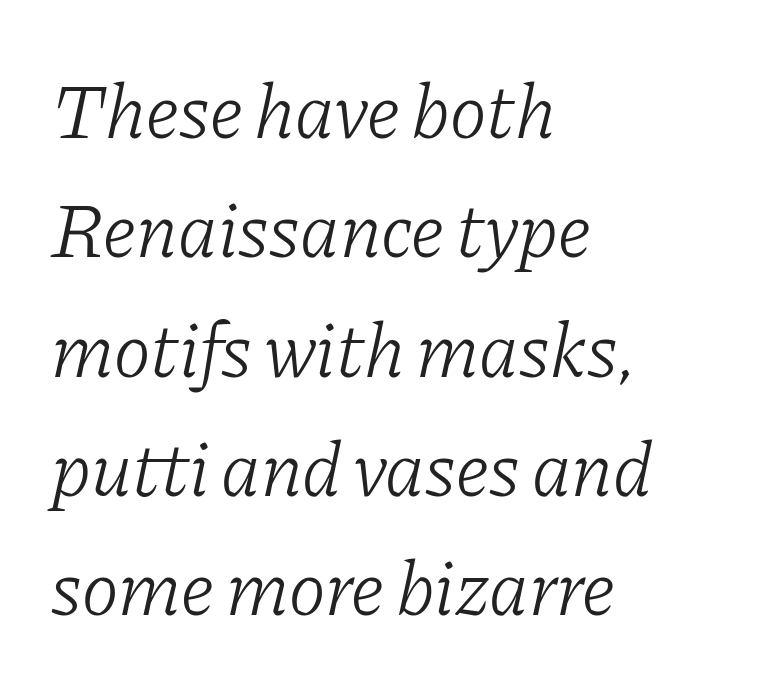
{"serif": "yes", "italic": "yes", "lean": "right", "slant_degrees": 11, "bold": "no", "weight": "light", "width": "normal", "stroke_contrast": "low", "x_height": "medium", "monospaced": "no", "underline": "no", "align": "left", "line_spacing": "normal", "line_spacing_ratio": 1.53, "letter_spacing": "normal", "letter_spacing_em": 0.0, "glyph_px": 78}
